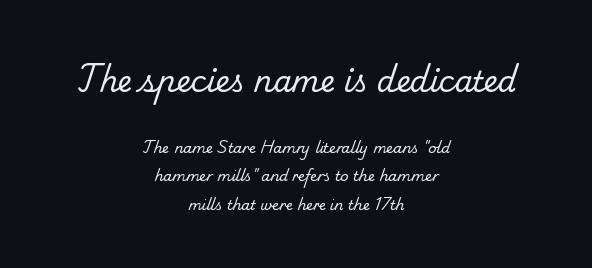
The image shows 29 px regular-weight serif type; set centered, loose line spacing (2.05x), normal letter spacing, not underlined; the first (top) block is 2.07x larger; low stroke contrast and a small x-height.
